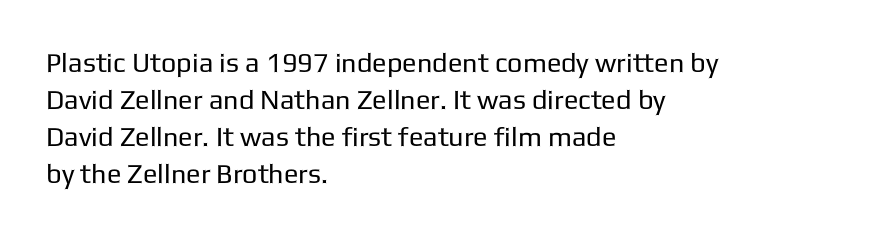
The image shows 27 px text type, upright; set left-aligned, normal line spacing (1.37x), normal letter spacing, not underlined.
